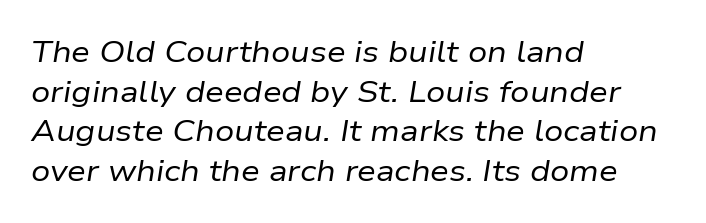
Q: Is the text bold? A: No.
Q: Is the text italic (slanted)? A: Yes, it leans right by about 9 degrees.
Q: Is the text underlined? A: No.
Q: How is the paragraph aligned? A: Left-aligned.
Q: Is the spacing between letters normal or unusually wide? A: Normal.
Q: Is the spacing between lines tight, normal or loose? A: Normal.
Q: Width (condensed, normal, or wide)? A: Normal.
Q: Stroke contrast? A: Low.
Q: x-height? A: Medium.
Q: Monospaced? A: No.
